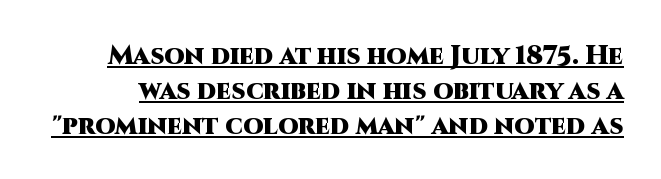
Somebody hit Ctrl+U on this one — the words are underlined. Interline gaps are of average width in this sample. No extra tracking has been applied to these lines. The passage shown is emphatically bold. This is roman type, the default non-slanted kind.
